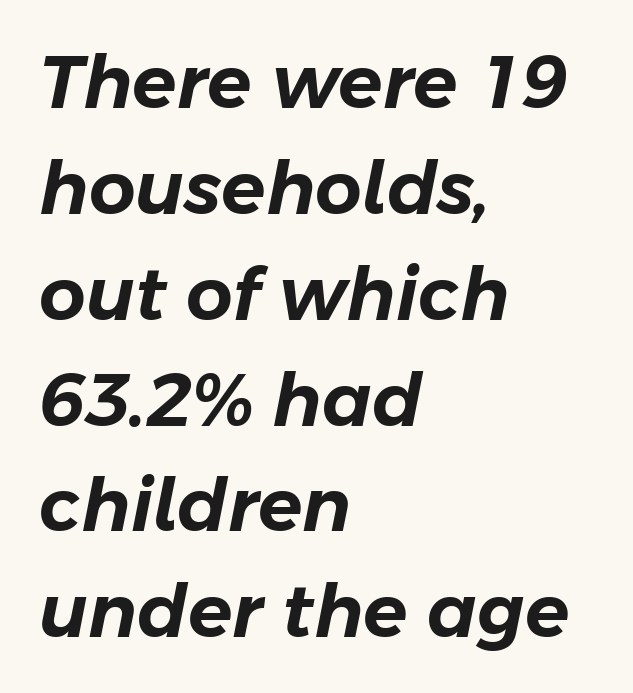
The image shows 73 px text type, italic (leaning right); set left-aligned, normal line spacing (1.45x), normal letter spacing, not underlined; low stroke contrast and a medium x-height.
